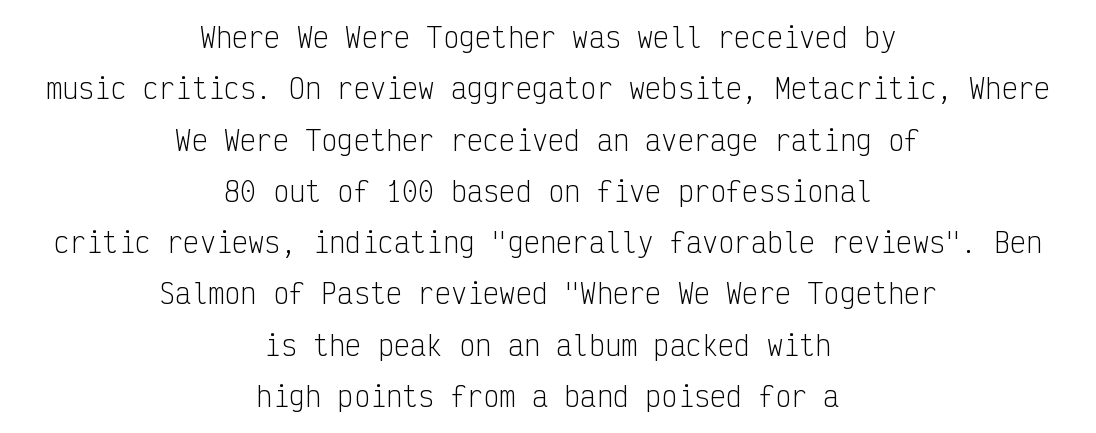
Q: Is the text bold? A: No.
Q: Is the text italic (slanted)? A: No, it is upright.
Q: Is the text underlined? A: No.
Q: How is the paragraph aligned? A: Centered.
Q: Is the spacing between letters normal or unusually wide? A: Normal.
Q: Is the spacing between lines tight, normal or loose? A: Loose.
